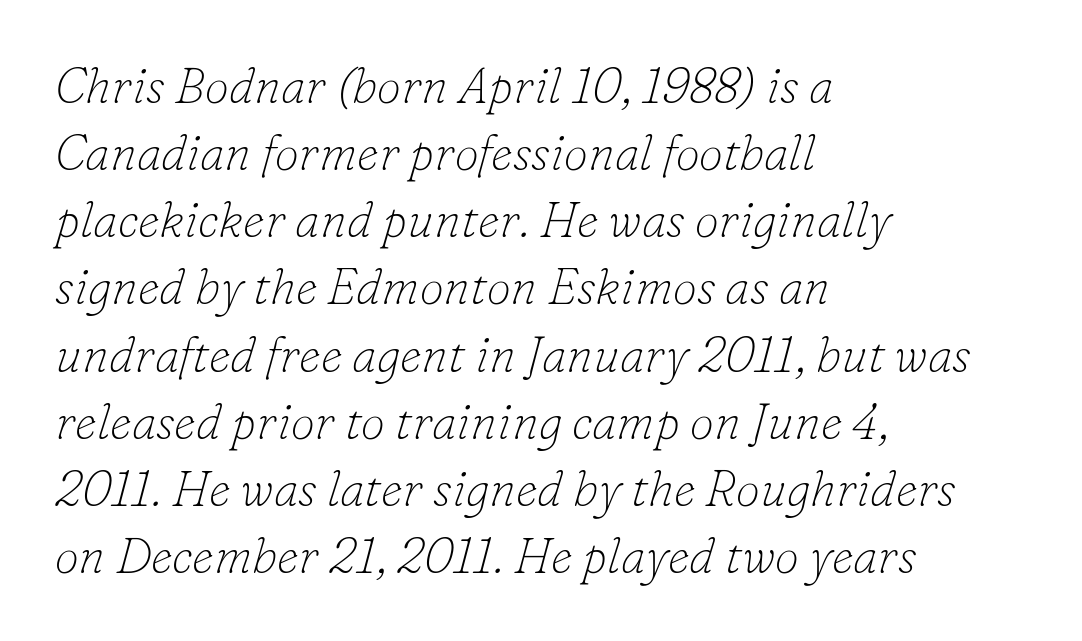
{"serif": "yes", "italic": "yes", "lean": "right", "slant_degrees": 16, "bold": "no", "weight": "thin", "width": "normal", "stroke_contrast": "low", "x_height": "small", "monospaced": "no", "underline": "no", "align": "left", "line_spacing": "normal", "line_spacing_ratio": 1.37, "letter_spacing": "normal", "letter_spacing_em": 0.0, "glyph_px": 49}
